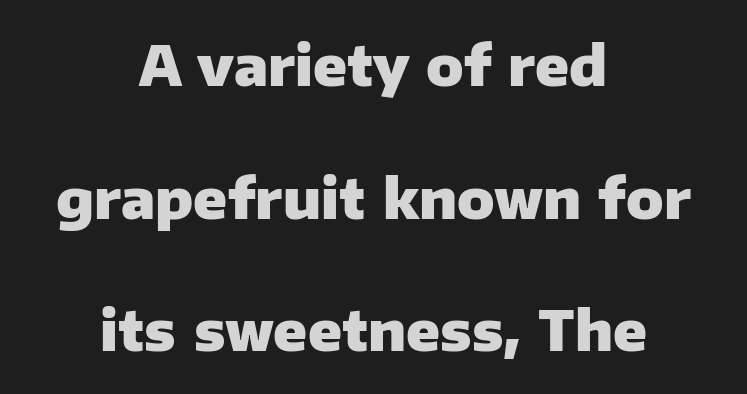
{"serif": "no", "italic": "no", "bold": "yes", "weight": "heavy", "width": "normal", "stroke_contrast": "low", "x_height": "medium", "monospaced": "no", "underline": "no", "align": "center", "line_spacing": "loose", "line_spacing_ratio": 2.41, "letter_spacing": "normal", "letter_spacing_em": 0.0, "glyph_px": 55}
